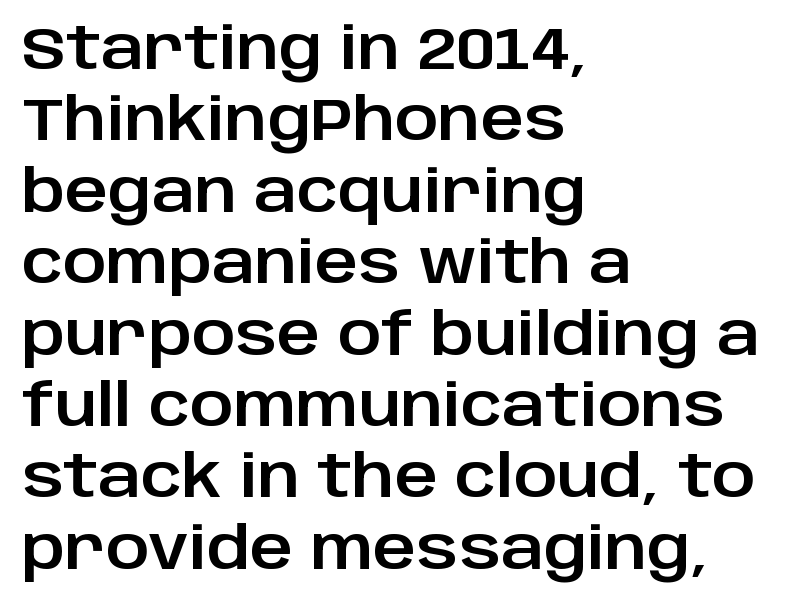
Q: Is the text italic (slanted)? A: No, it is upright.
Q: Is the typeface a serif or a sans-serif typeface? A: Sans-serif.
Q: Is the text underlined? A: No.
Q: How is the paragraph aligned? A: Left-aligned.
Q: Is the spacing between letters normal or unusually wide? A: Normal.
Q: Width (condensed, normal, or wide)? A: Normal.
Q: Stroke contrast? A: Low.
Q: x-height? A: Large.
Q: Monospaced? A: No.
